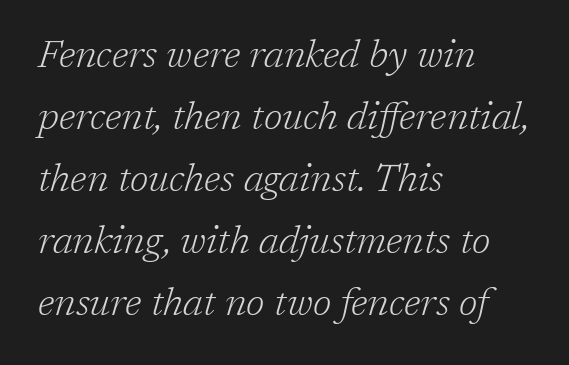
The image shows 39 px light serif type, italic (leaning right); set left-aligned, normal line spacing (1.59x), normal letter spacing, not underlined; low stroke contrast and a medium x-height.
